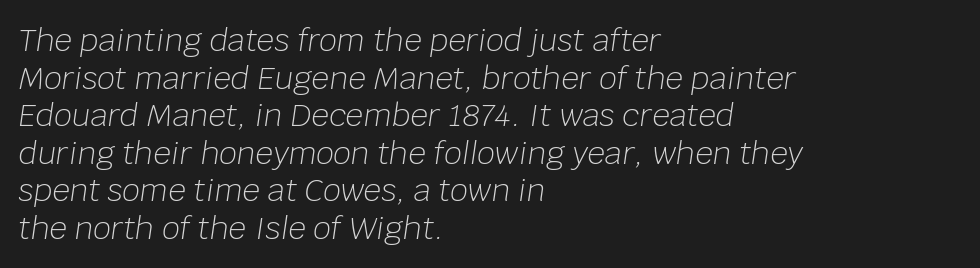
How are the letters spaced? Ordinarily, with no added tracking. Anything drawn beneath the words? Only blank space. One-word summary of the alignment: left. Here the designer chose a conventional face with non-uniform glyph widths. These glyphs show unthickened strokes, regular width or finer. Quick note: italic.
